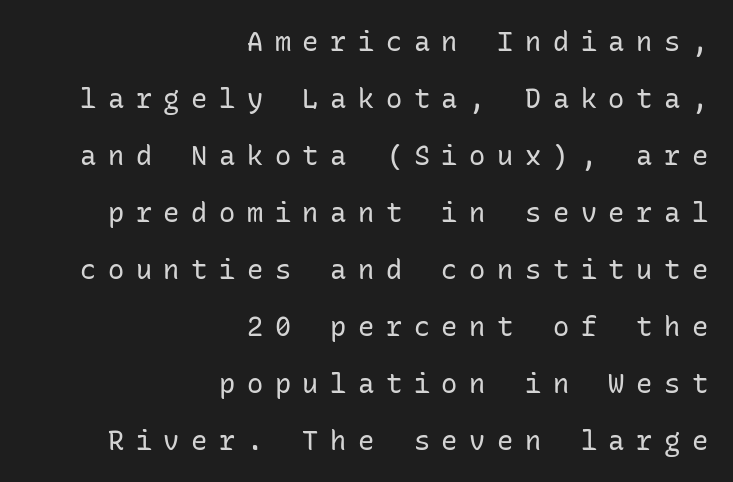
{"italic": "no", "bold": "no", "underline": "no", "align": "right", "line_spacing": "loose", "line_spacing_ratio": 2.11, "letter_spacing": "wide", "letter_spacing_em": 0.43, "glyph_px": 27}
